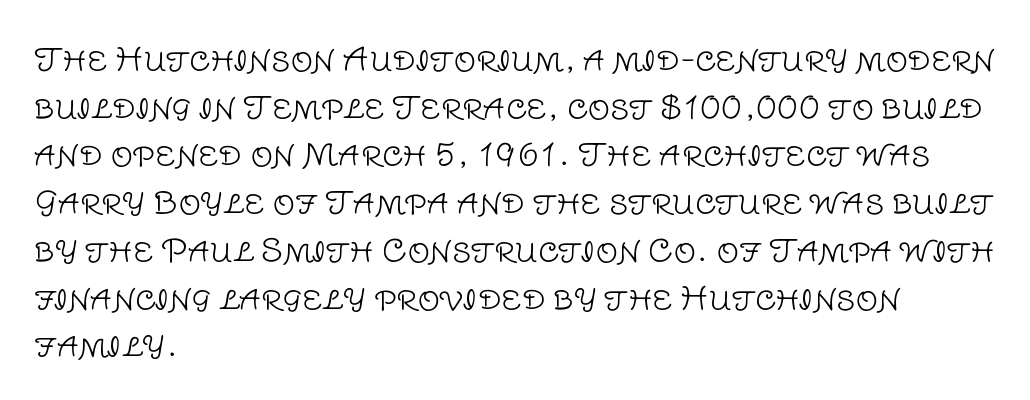
{"serif": "no", "bold": "no", "weight": "light", "width": "normal", "stroke_contrast": "low", "x_height": "large", "monospaced": "no", "underline": "no", "align": "left", "line_spacing": "normal", "line_spacing_ratio": 1.54, "letter_spacing": "normal", "letter_spacing_em": 0.0, "glyph_px": 31}
